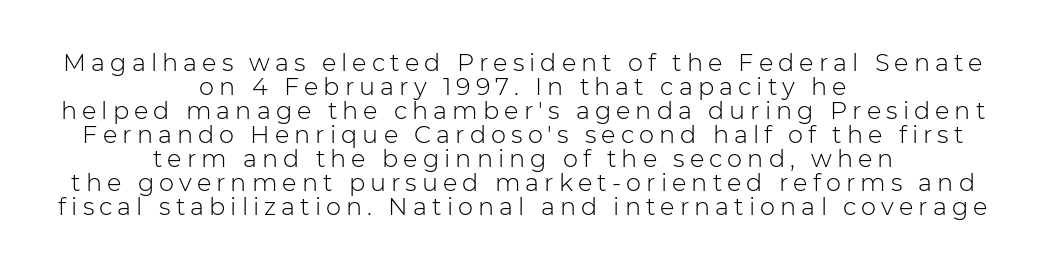
{"italic": "no", "bold": "no", "underline": "no", "align": "center", "line_spacing": "tight", "line_spacing_ratio": 1.0, "letter_spacing": "wide", "letter_spacing_em": 0.21, "glyph_px": 24}
